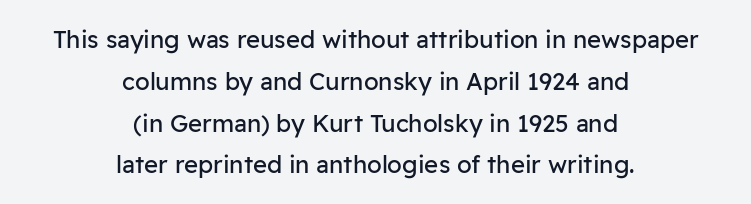
Standard letterfit; no display-style spreading of the glyphs. A student would call this center alignment; a typographer would say set centered. No italicization has been applied; the sample stays upright. Underline: absent. These glyphs show unthickened strokes, regular width or finer.
